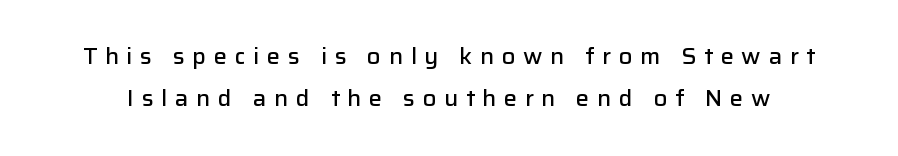
Widely set lines give the paragraph a tall, airy silhouette. Type without underlining. Someone cranked the tracking dial way up on this one. Firm but not heavy-handed strokes: this text is semibold. This sample uses an upright cut, with every glyph sitting square on the baseline.
